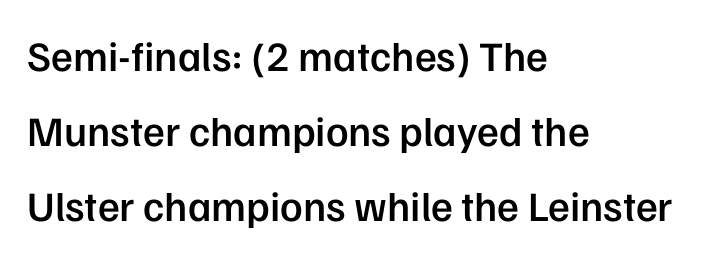
{"serif": "no", "italic": "no", "bold": "semi", "weight": "semibold", "width": "normal", "stroke_contrast": "low", "x_height": "medium", "monospaced": "no", "underline": "no", "align": "left", "line_spacing_ratio": 1.78, "letter_spacing": "normal", "letter_spacing_em": 0.0, "glyph_px": 42}
